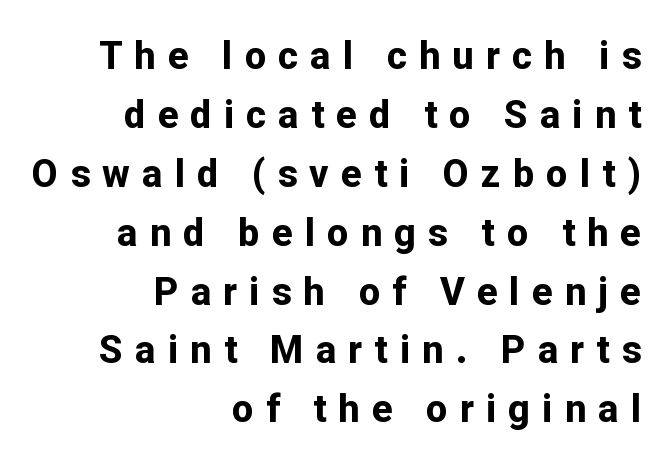
The glyphs have the mass of a bold cut. Nope, not italic — everything's standing straight. The typeface chosen for these lines omits serifs. Each new line begins a customary step beneath the previous one.
